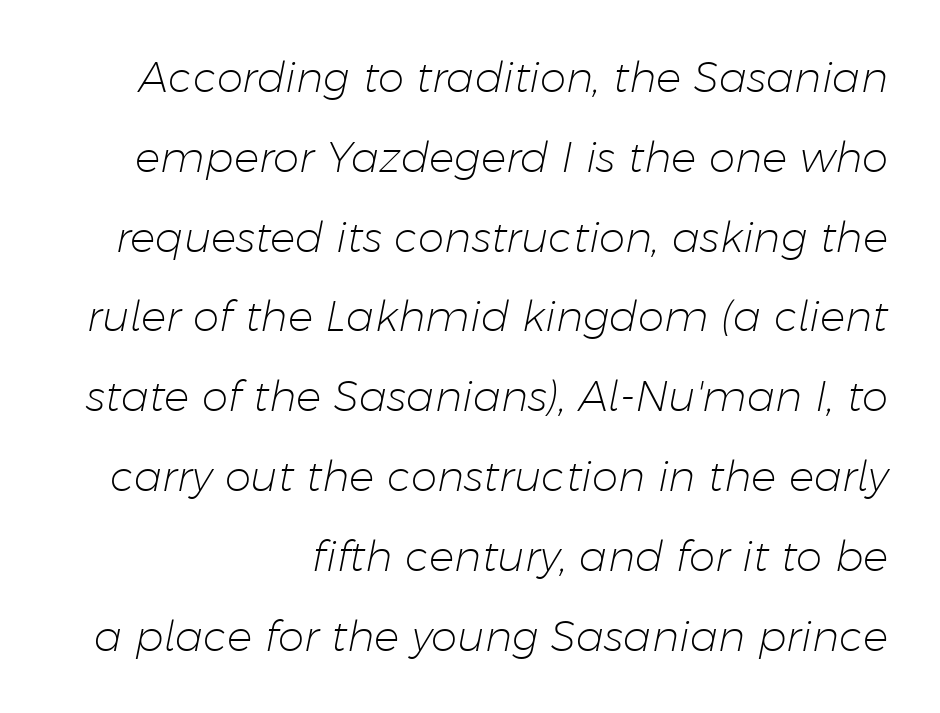
The image shows 42 px light type, italic (leaning right); set right-aligned, loose line spacing (1.9x), normal letter spacing, not underlined; low stroke contrast and a medium x-height.
